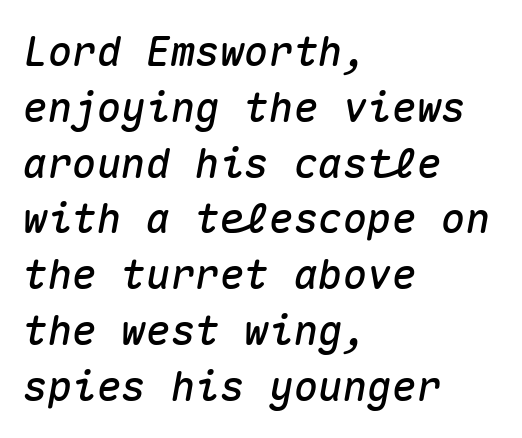
{"italic": "yes", "lean": "right", "slant_degrees": 10, "width": "normal", "stroke_contrast": "medium", "x_height": "medium", "monospaced": "yes", "underline": "no", "align": "left", "line_spacing": "normal", "line_spacing_ratio": 1.36, "letter_spacing": "normal", "letter_spacing_em": 0.0, "glyph_px": 41}
